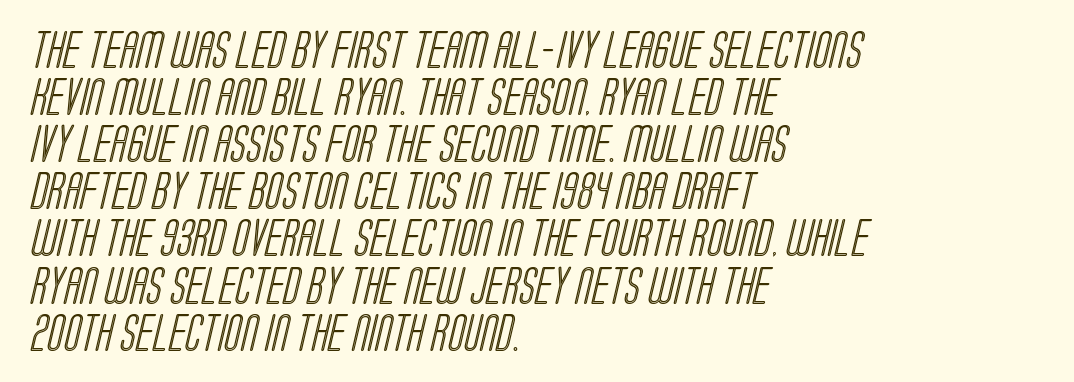
The passage shown is not underscored anywhere. Words appear dense and cohesive because spacing is normal. These lines stack with their left ends in a neat column. Looks like regular typesetting: each glyph gets only the width it needs.
